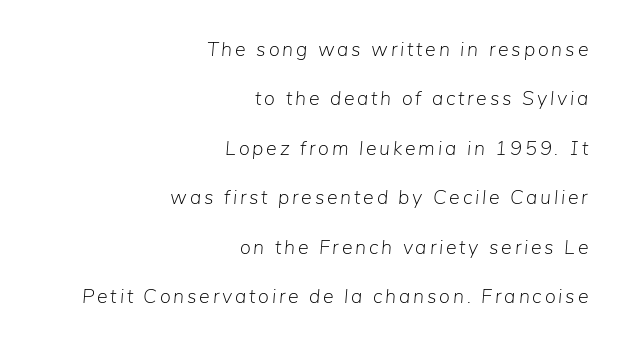
{"italic": "yes", "lean": "right", "slant_degrees": 5, "bold": "no", "underline": "no", "align": "right", "line_spacing": "loose", "line_spacing_ratio": 2.47, "glyph_px": 20}
